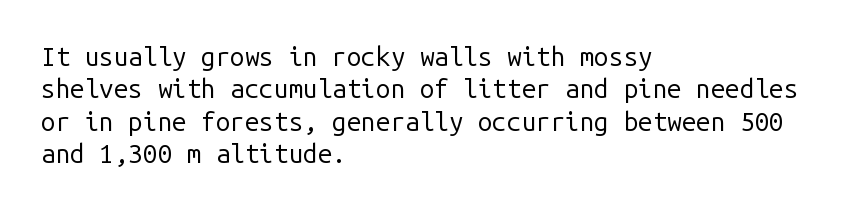
Q: Is the text bold? A: No.
Q: Is the text italic (slanted)? A: No, it is upright.
Q: Is the text underlined? A: No.
Q: How is the paragraph aligned? A: Left-aligned.
Q: Is the spacing between letters normal or unusually wide? A: Normal.
Q: Is the spacing between lines tight, normal or loose? A: Normal.
